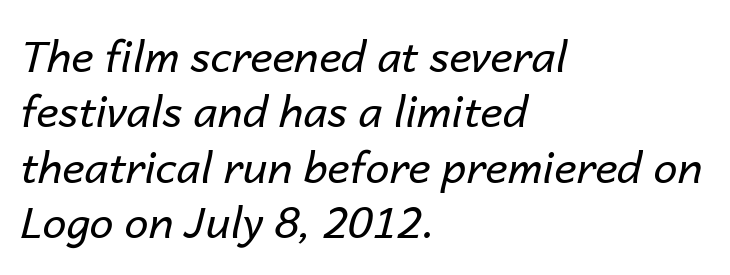
Q: Is the text bold? A: No.
Q: Is the text italic (slanted)? A: Yes, it leans right by about 14 degrees.
Q: Is the text underlined? A: No.
Q: How is the paragraph aligned? A: Left-aligned.
Q: Is the spacing between letters normal or unusually wide? A: Normal.
Q: Is the spacing between lines tight, normal or loose? A: Normal.
Q: Width (condensed, normal, or wide)? A: Normal.
Q: Stroke contrast? A: Low.
Q: x-height? A: Medium.
Q: Monospaced? A: No.
